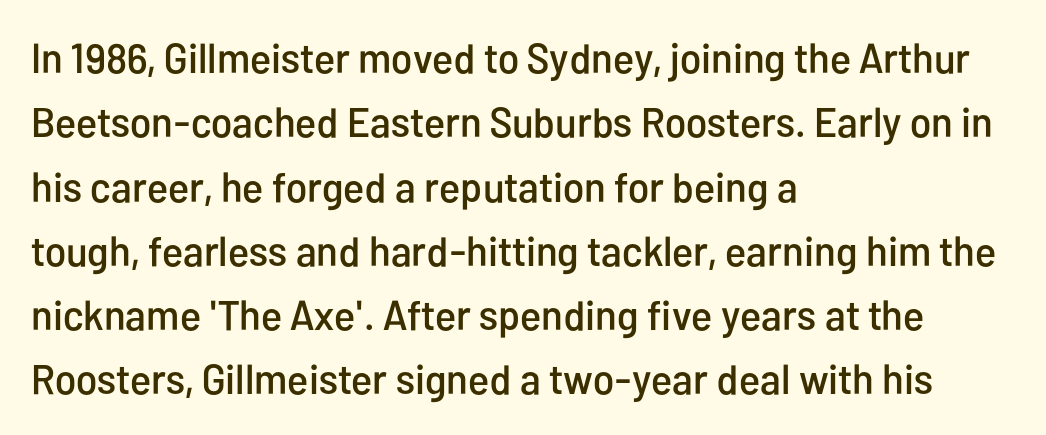
{"serif": "no", "italic": "no", "width": "condensed", "stroke_contrast": "low", "x_height": "medium", "monospaced": "no", "underline": "no", "align": "left", "line_spacing": "normal", "line_spacing_ratio": 1.53, "letter_spacing": "normal", "letter_spacing_em": 0.0, "glyph_px": 42}
